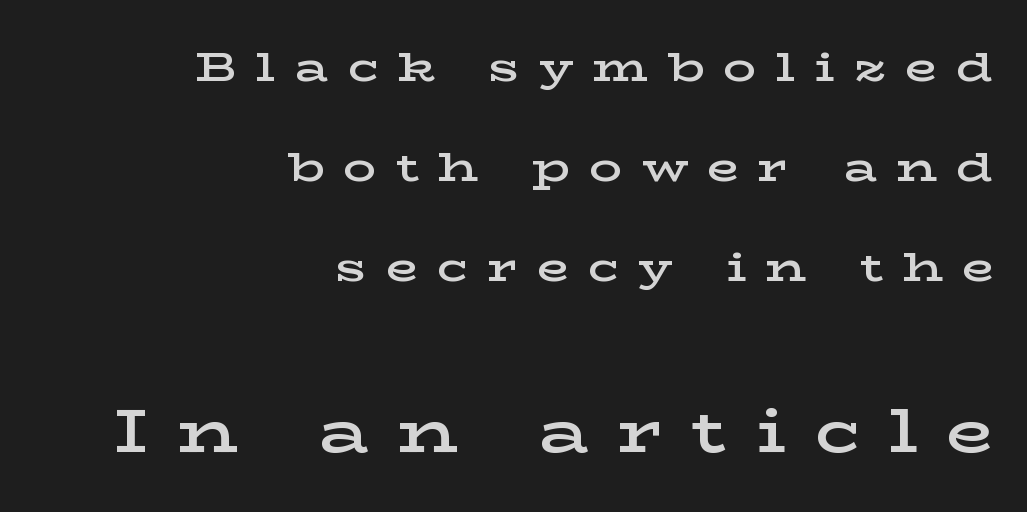
Q: Is the text bold? A: Semi-bold.
Q: Is the text italic (slanted)? A: No, it is upright.
Q: Is the typeface a serif or a sans-serif typeface? A: Serif.
Q: Is the text underlined? A: No.
Q: How is the paragraph aligned? A: Right-aligned.
Q: Is the spacing between letters normal or unusually wide? A: Unusually wide.
Q: Is the spacing between lines tight, normal or loose? A: Loose.
Q: Which block of text is set in a larger size, the first (top) or the second (bottom)? A: The second (bottom) one.
Q: Width (condensed, normal, or wide)? A: Wide.
Q: Stroke contrast? A: Low.
Q: x-height? A: Medium.
Q: Monospaced? A: No.
